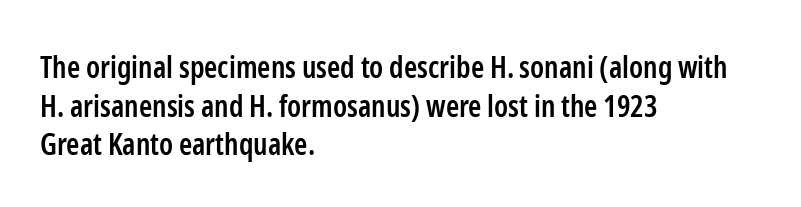
The tracking reads as untouched default to a designer's eye. Ascenders rise straight up at ninety degrees. Proportional: the letters do not fall into vertical columns. The specimen omits any rule beneath the text block's lines. Left-aligned paragraph, ragged on the right. These lines sit exactly where default settings would place them.
